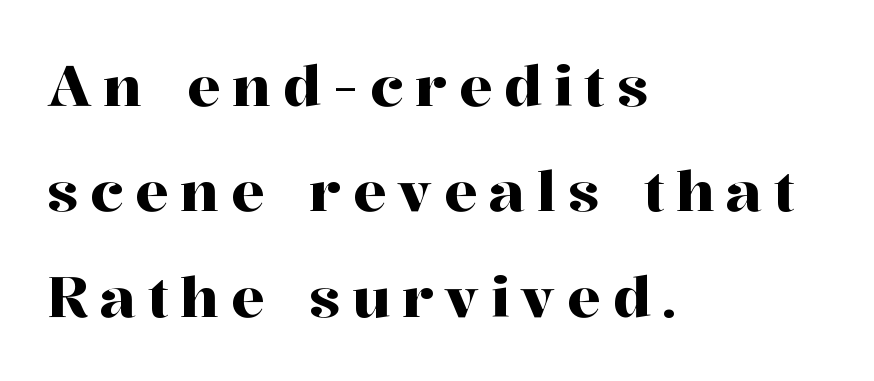
{"serif": "yes", "italic": "no", "width": "normal", "stroke_contrast": "high", "x_height": "medium", "monospaced": "no", "underline": "no", "align": "left", "line_spacing_ratio": 1.88, "letter_spacing": "wide", "letter_spacing_em": 0.21, "glyph_px": 56}
